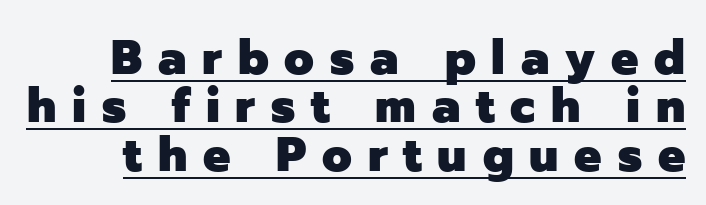
{"serif": "no", "italic": "no", "bold": "yes", "weight": "heavy", "width": "normal", "stroke_contrast": "low", "x_height": "medium", "monospaced": "no", "underline": "yes", "line_spacing": "tight", "line_spacing_ratio": 1.01, "letter_spacing": "wide", "letter_spacing_em": 0.33, "glyph_px": 48}
